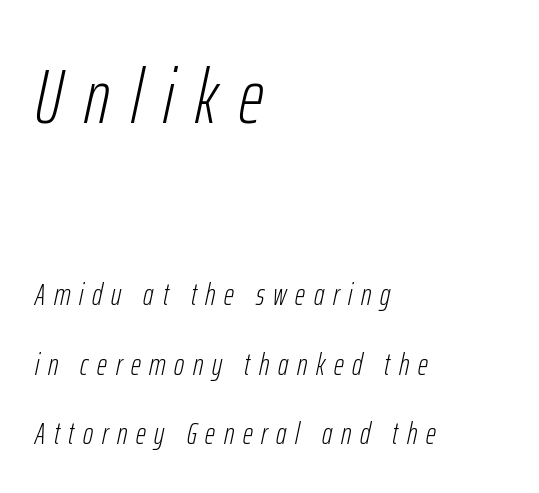
{"italic": "yes", "lean": "right", "slant_degrees": 12, "bold": "no", "weight": "light", "width": "condensed", "stroke_contrast": "low", "x_height": "medium", "monospaced": "no", "underline": "no", "align": "left", "line_spacing": "loose", "line_spacing_ratio": 2.24, "letter_spacing": "wide", "letter_spacing_em": 0.28, "larger_block": "first", "size_ratio": 2.48, "glyph_px": 77}
